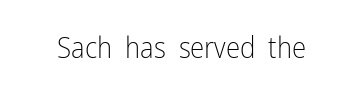
Do the characters align in a grid? No, the font is proportional. The specimen reads as upright at a glance. The tracking reads as untouched default to a designer's eye. Serifs: no, the terminals of the letterforms are clean. Stems and bowls with no extra thickness — not bold.
